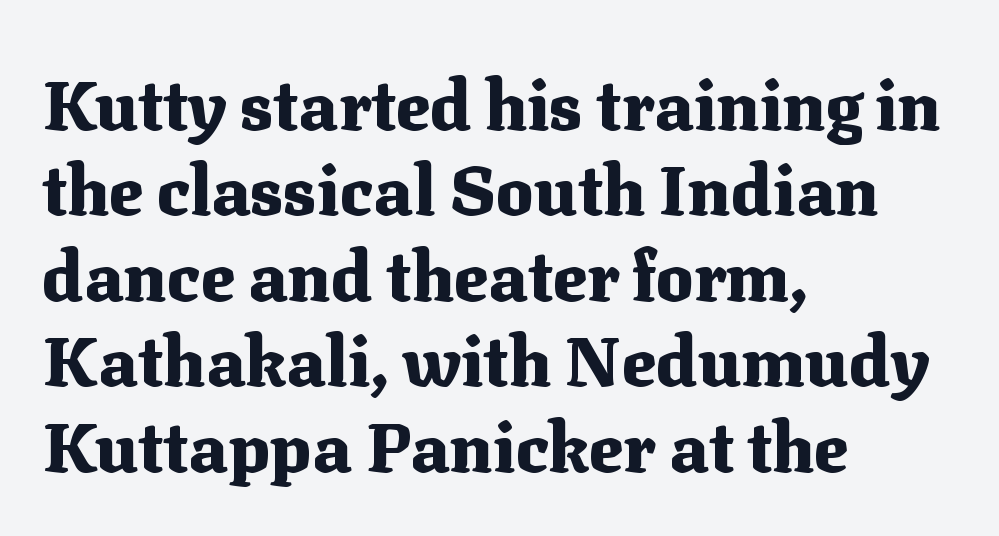
Q: Is the text bold? A: Yes.
Q: Is the text italic (slanted)? A: No, it is upright.
Q: Is the typeface a serif or a sans-serif typeface? A: Serif.
Q: Is the text underlined? A: No.
Q: How is the paragraph aligned? A: Left-aligned.
Q: Is the spacing between letters normal or unusually wide? A: Normal.
Q: Width (condensed, normal, or wide)? A: Normal.
Q: Stroke contrast? A: Medium.
Q: x-height? A: Medium.
Q: Monospaced? A: No.
